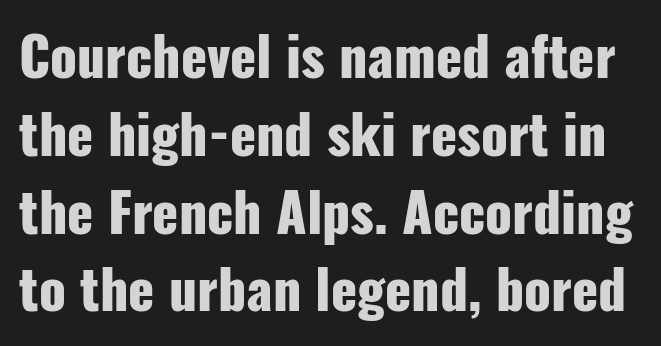
Font category for this specimen: sans-serif. Italic? Not at all — the glyphs are vertical. The glyphs are unaccompanied by any horizontal stroke below them. Spacing verdict: proportional, widths tailored to each character.
